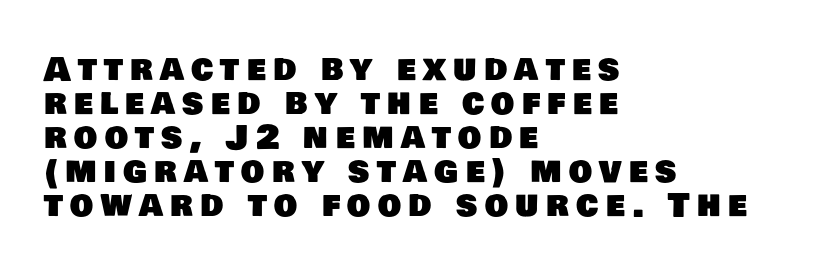
{"serif": "no", "width": "normal", "stroke_contrast": "low", "x_height": "large", "monospaced": "no", "underline": "no", "align": "left", "line_spacing": "tight", "line_spacing_ratio": 1.03, "letter_spacing": "wide", "letter_spacing_em": 0.22, "glyph_px": 33}
